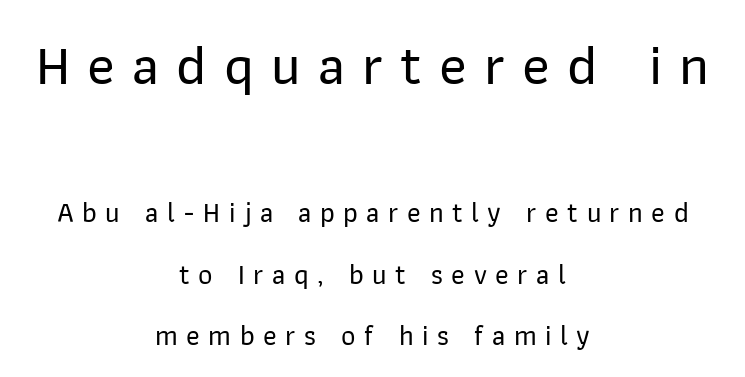
{"serif": "no", "italic": "no", "width": "normal", "stroke_contrast": "low", "x_height": "medium", "monospaced": "no", "underline": "no", "align": "center", "line_spacing": "loose", "line_spacing_ratio": 2.2, "letter_spacing": "wide", "letter_spacing_em": 0.3, "larger_block": "first", "size_ratio": 2.04, "glyph_px": 57}
